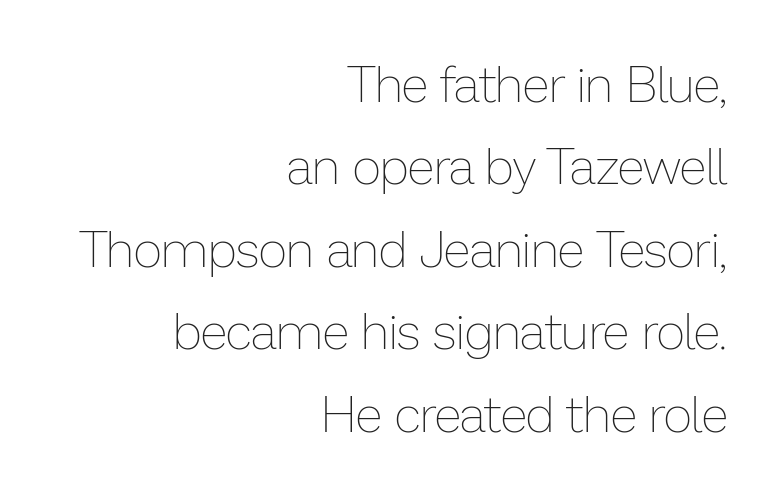
Notice how descenders clear the ascenders below comfortably — that's standard leading. The line texture is even and compact thanks to regular tracking. No italicization has been applied; the sample stays upright. A light-to-regular cut is what we see here.
